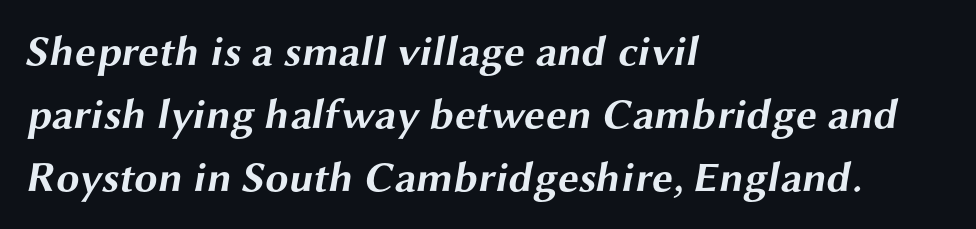
{"serif": "no", "bold": "yes", "weight": "bold", "width": "wide", "stroke_contrast": "medium", "x_height": "medium", "monospaced": "no", "underline": "no", "align": "left", "line_spacing": "normal", "line_spacing_ratio": 1.5, "letter_spacing": "normal", "letter_spacing_em": 0.0, "glyph_px": 42}
